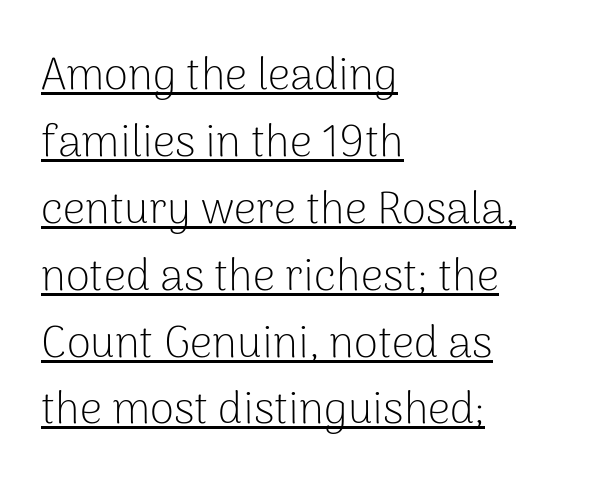
Q: Is the text bold? A: No.
Q: Is the text italic (slanted)? A: No, it is upright.
Q: Is the typeface a serif or a sans-serif typeface? A: Sans-serif.
Q: Is the text underlined? A: Yes.
Q: How is the paragraph aligned? A: Left-aligned.
Q: Is the spacing between letters normal or unusually wide? A: Normal.
Q: Is the spacing between lines tight, normal or loose? A: Normal.
Q: Width (condensed, normal, or wide)? A: Normal.
Q: Stroke contrast? A: Low.
Q: x-height? A: Medium.
Q: Monospaced? A: No.
